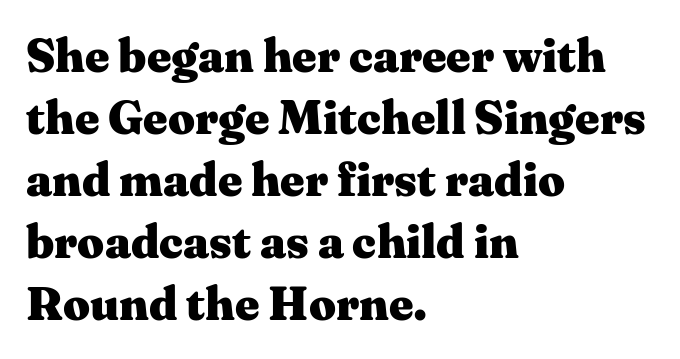
{"serif": "yes", "italic": "no", "bold": "yes", "weight": "heavy", "width": "wide", "stroke_contrast": "medium", "x_height": "medium", "monospaced": "no", "underline": "no", "align": "left", "line_spacing": "normal", "line_spacing_ratio": 1.32, "letter_spacing": "normal", "letter_spacing_em": 0.0, "glyph_px": 47}
